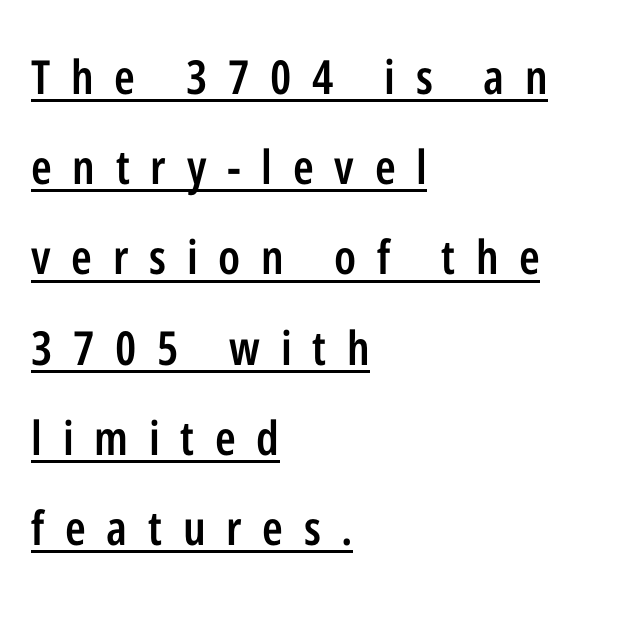
Decoration check: the copy is underlined. The specimen reads as upright at a glance. On the weight axis this lands at semibold, roughly 600. Characters follow at a spacing far wider than the type designer built in. Looks like regular typesetting: each glyph gets only the width it needs. Note: no serifs on the glyphs.
